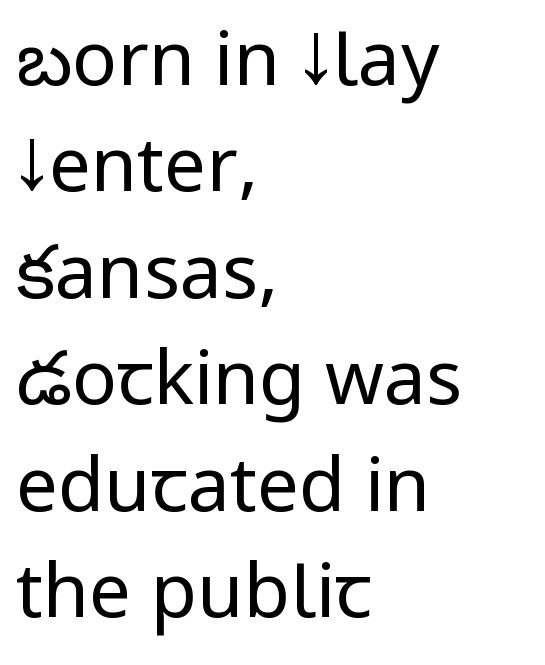
Q: Is the text bold? A: No.
Q: Is the text italic (slanted)? A: No, it is upright.
Q: Is the typeface a serif or a sans-serif typeface? A: Sans-serif.
Q: Is the text underlined? A: No.
Q: How is the paragraph aligned? A: Left-aligned.
Q: Is the spacing between letters normal or unusually wide? A: Normal.
Q: Is the spacing between lines tight, normal or loose? A: Normal.
Q: Width (condensed, normal, or wide)? A: Condensed.
Q: Stroke contrast? A: Low.
